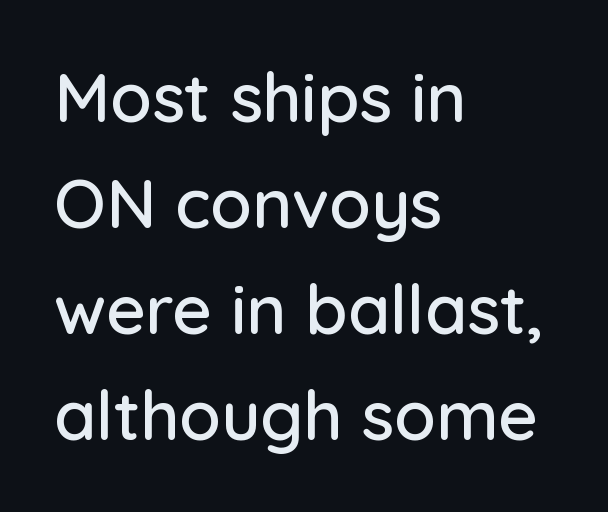
Q: Is the text italic (slanted)? A: No, it is upright.
Q: Is the typeface a serif or a sans-serif typeface? A: Sans-serif.
Q: Is the text underlined? A: No.
Q: How is the paragraph aligned? A: Left-aligned.
Q: Is the spacing between letters normal or unusually wide? A: Normal.
Q: Is the spacing between lines tight, normal or loose? A: Normal.
Q: Width (condensed, normal, or wide)? A: Normal.
Q: Stroke contrast? A: Low.
Q: x-height? A: Medium.
Q: Monospaced? A: No.
